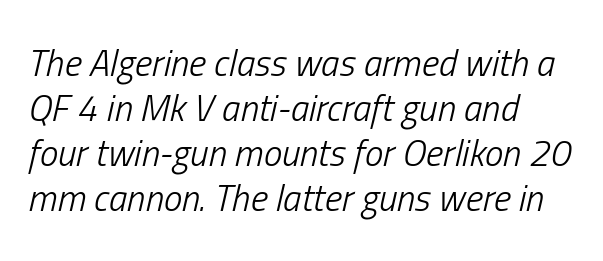
The gap between lines stays unmarked. Alignment: flush left. How are the letters spaced? Ordinarily, with no added tracking. You can tell it's italic because the verticals aren't actually vertical.
